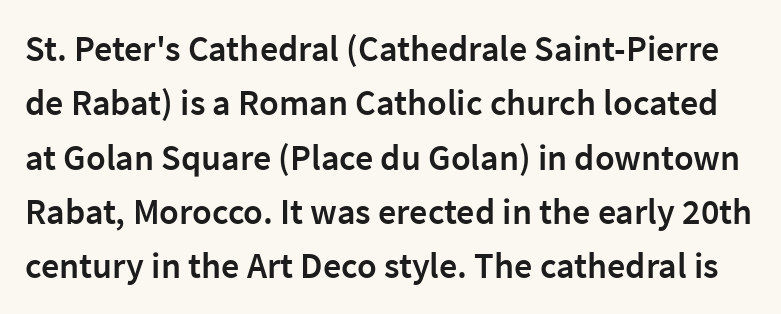
The lettering holds an erect, upright posture throughout. Typographically, this falls in the sans-serif category. Bare-footed words on every line. The face used here is proportionally spaced, like ordinary book or web type.
